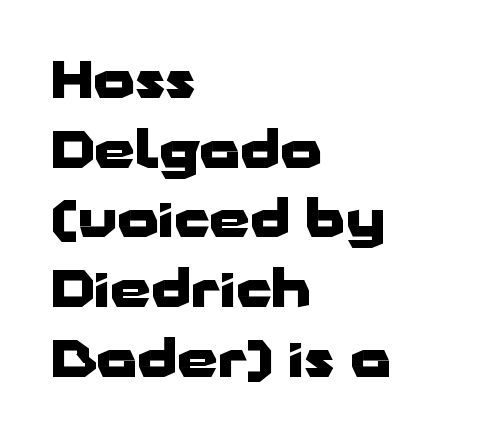
The image shows 52 px heavy, wide sans-serif type, upright; set left-aligned, normal line spacing (1.34x), normal letter spacing, not underlined; low stroke contrast and a medium x-height.
